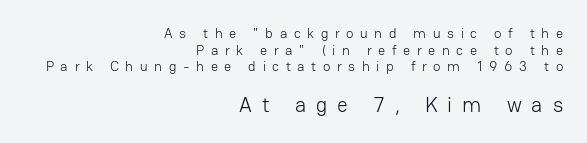
A typesetter would call this heavily tracked-out type. The composition opens small and finishes big. Heft: none added — not bold. These lines were composed using upright roman letters.
